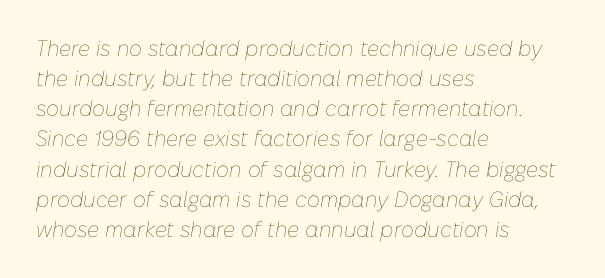
The image shows 22 px text type, italic (leaning right); set left-aligned, normal line spacing (1.37x), normal letter spacing, not underlined.
